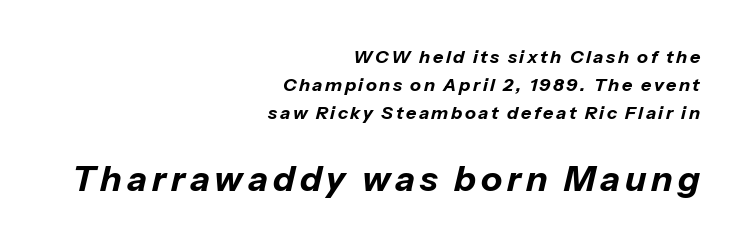
The ragged edge is on the left, which tells us the setting is flush right. Baseline-to-baseline distance is the conventional proportion of letter height. Quick note: underline off. Think of a printed novel: that variable character pitch is what you see here. Is the lower block the larger one? Yes — the lower block carries the bigger type. Does the lettering tilt? It does — this is italic.
